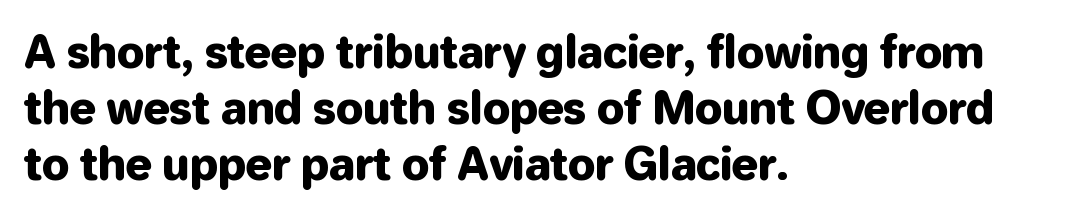
The letters advance in unequal steps, a hallmark of proportional type. The passage shown has conventional tracking throughout. Letterform terminals end flat and unadorned throughout the passage. Descender tails drop into unmarked territory. In terms of leading, this rendering sits right in the middle.
